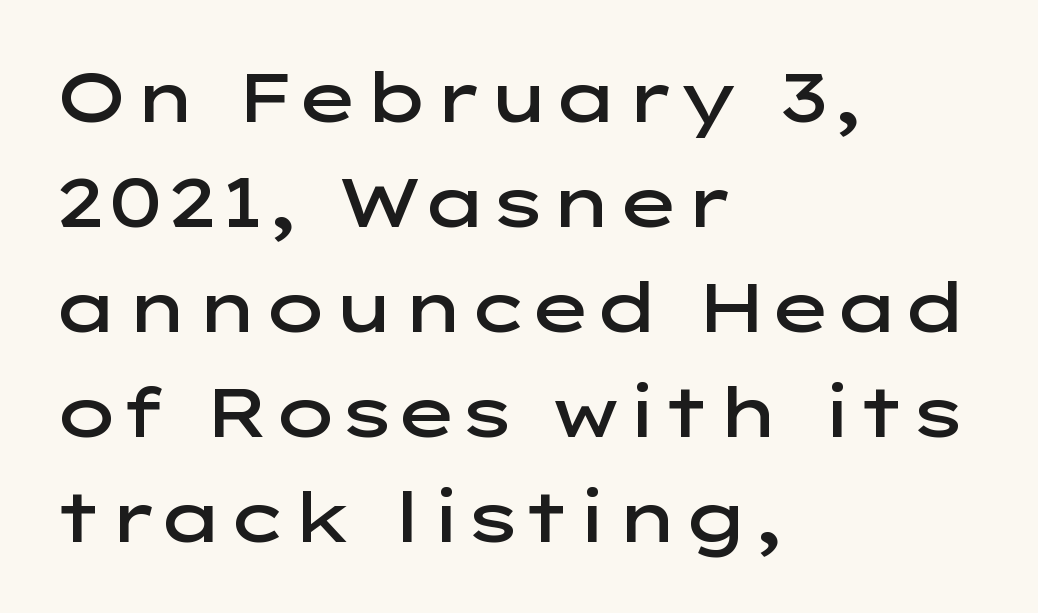
Varying glyph widths throughout — classic text-font behaviour. Regarding leading, the lines here are spaced in the standard way. The gap between lines stays unmarked. The typesetter chose a ragged-right arrangement here.
